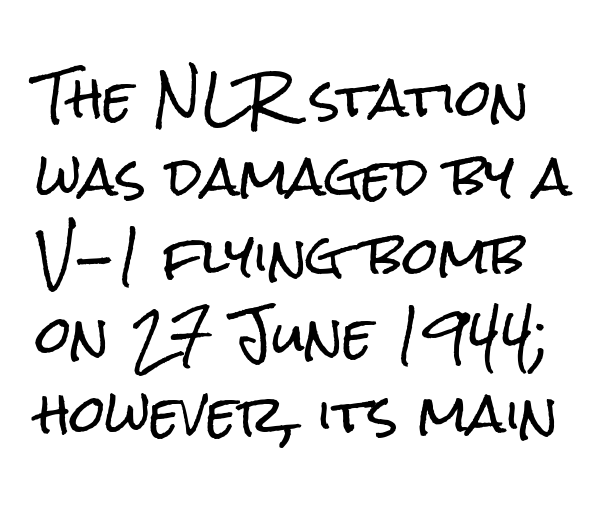
The image shows 51 px condensed sans-serif type, upright; set normal line spacing (1.55x), normal letter spacing, not underlined; low stroke contrast and a medium x-height.
